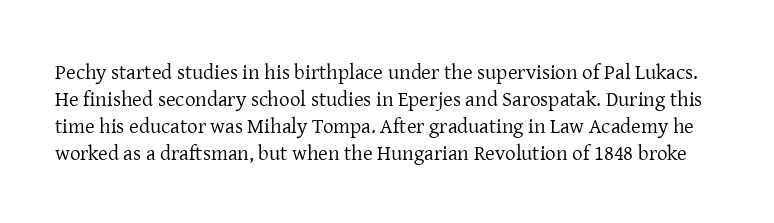
Q: Is the text bold? A: No.
Q: Is the text italic (slanted)? A: No, it is upright.
Q: Is the text underlined? A: No.
Q: Is the spacing between letters normal or unusually wide? A: Normal.
Q: Is the spacing between lines tight, normal or loose? A: Normal.
